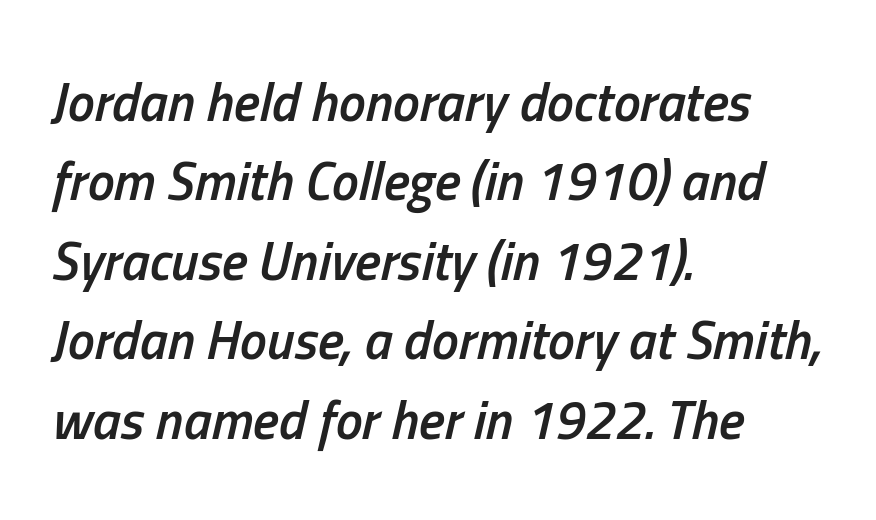
{"italic": "yes", "lean": "right", "slant_degrees": 13, "bold": "semi", "weight": "semibold", "width": "condensed", "stroke_contrast": "low", "x_height": "medium", "monospaced": "no", "underline": "no", "align": "left", "line_spacing": "normal", "line_spacing_ratio": 1.47, "letter_spacing": "normal", "letter_spacing_em": 0.0, "glyph_px": 54}
